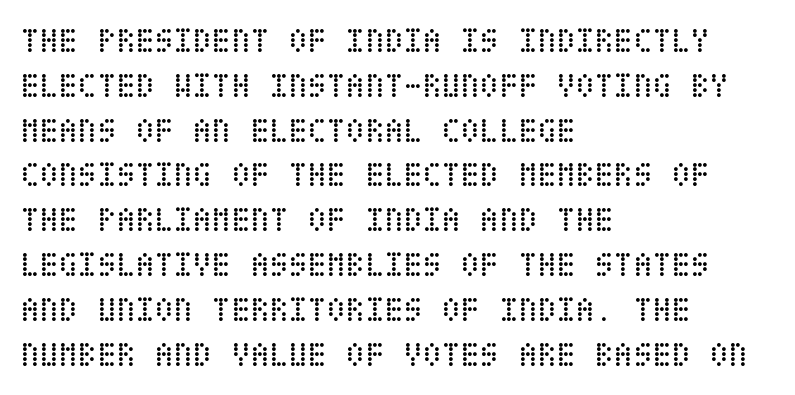
{"italic": "no", "bold": "no", "weight": "regular", "width": "condensed", "stroke_contrast": "low", "x_height": "large", "underline": "no", "align": "left", "line_spacing": "normal", "line_spacing_ratio": 1.28, "letter_spacing": "normal", "letter_spacing_em": 0.0, "glyph_px": 35}
